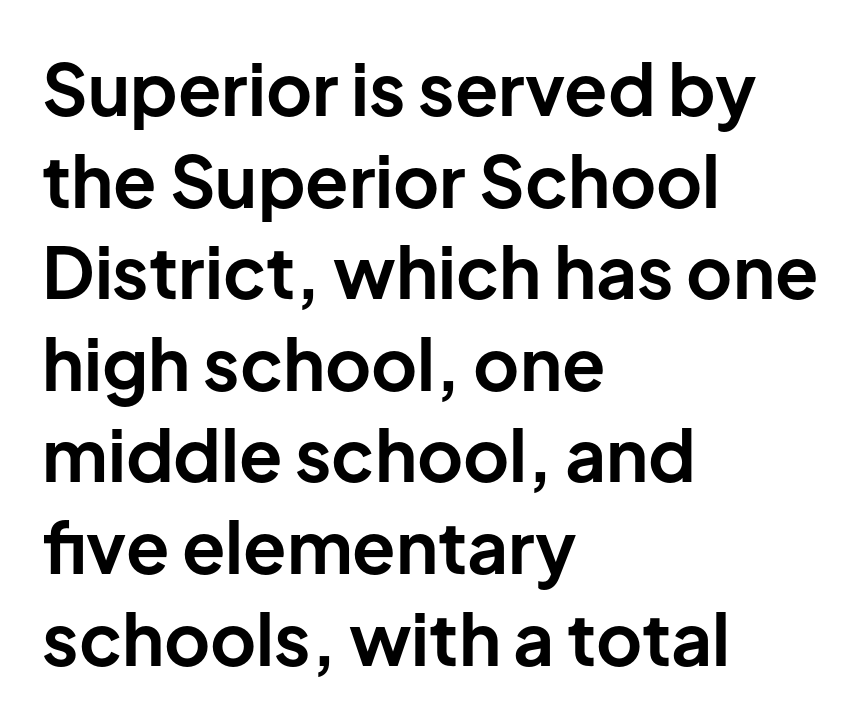
{"serif": "no", "italic": "no", "bold": "yes", "weight": "bold", "width": "normal", "stroke_contrast": "low", "x_height": "medium", "monospaced": "no", "underline": "no", "align": "left", "line_spacing": "normal", "line_spacing_ratio": 1.29, "letter_spacing": "normal", "letter_spacing_em": 0.0, "glyph_px": 71}
